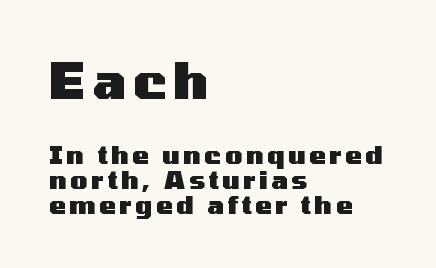
The image shows 50 px heavy, wide sans-serif type, upright; set left-aligned, tight line spacing (1.0x), not underlined; the first (top) block is 2.0x larger; medium stroke contrast and a medium x-height.
